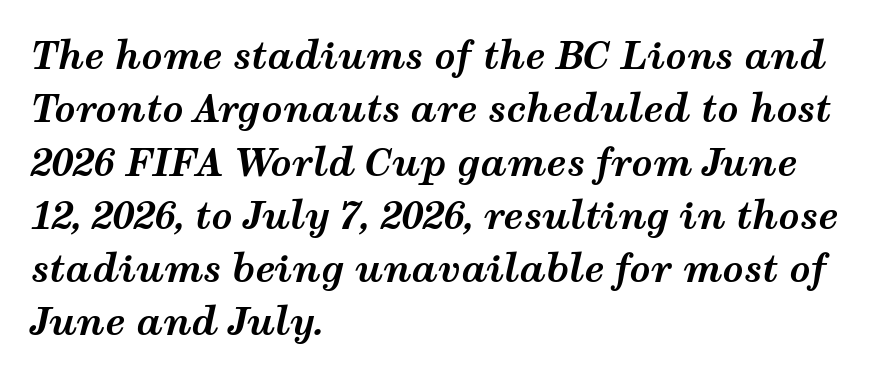
{"italic": "yes", "lean": "right", "slant_degrees": 12, "bold": "yes", "weight": "bold", "width": "wide", "stroke_contrast": "medium", "x_height": "medium", "monospaced": "no", "underline": "no", "align": "left", "line_spacing": "normal", "line_spacing_ratio": 1.44, "letter_spacing": "normal", "letter_spacing_em": 0.0, "glyph_px": 37}
